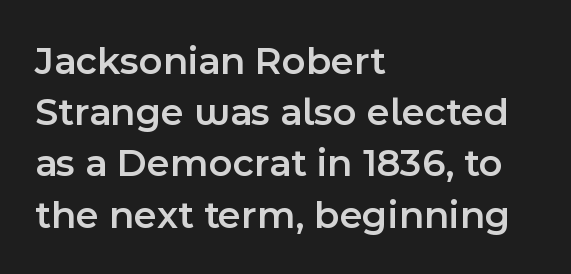
{"serif": "no", "italic": "no", "bold": "semi", "weight": "semibold", "width": "normal", "x_height": "medium", "monospaced": "no", "underline": "no", "align": "left", "line_spacing": "normal", "line_spacing_ratio": 1.28, "letter_spacing": "normal", "letter_spacing_em": 0.0, "glyph_px": 40}
